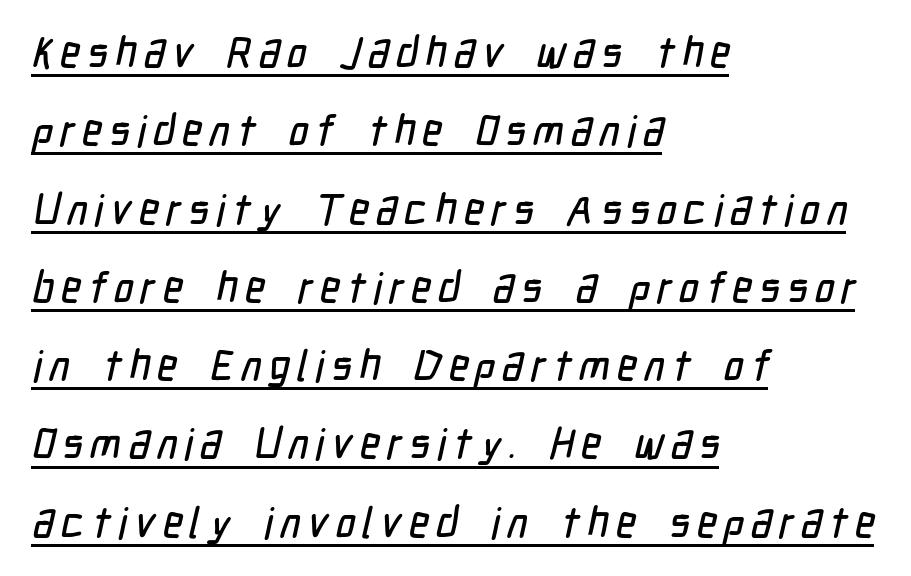
Q: Is the typeface a serif or a sans-serif typeface? A: Sans-serif.
Q: Is the text underlined? A: Yes.
Q: How is the paragraph aligned? A: Left-aligned.
Q: Width (condensed, normal, or wide)? A: Condensed.
Q: Stroke contrast? A: Low.
Q: x-height? A: Medium.
Q: Monospaced? A: No.
